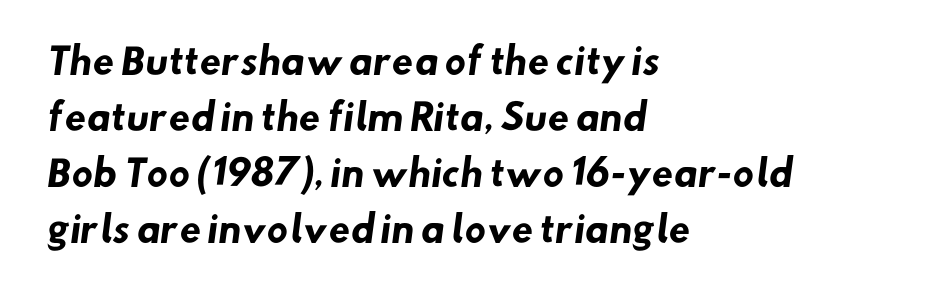
{"serif": "no", "bold": "yes", "weight": "heavy", "width": "normal", "stroke_contrast": "low", "x_height": "small", "monospaced": "no", "underline": "no", "align": "left", "line_spacing": "normal", "line_spacing_ratio": 1.6, "letter_spacing": "normal", "letter_spacing_em": 0.0, "glyph_px": 35}
